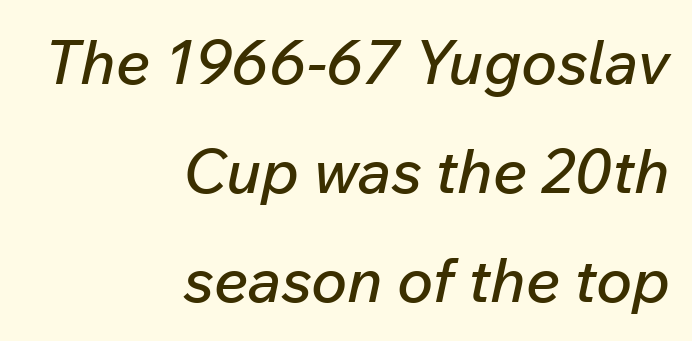
Q: Is the text italic (slanted)? A: Yes, it leans right by about 12 degrees.
Q: Is the text underlined? A: No.
Q: How is the paragraph aligned? A: Right-aligned.
Q: Is the spacing between letters normal or unusually wide? A: Normal.
Q: Width (condensed, normal, or wide)? A: Normal.
Q: Stroke contrast? A: Low.
Q: x-height? A: Medium.
Q: Monospaced? A: No.
